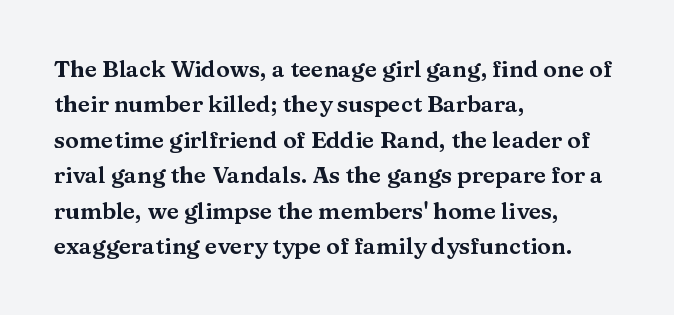
The image shows 23 px text type, upright; set left-aligned, normal line spacing (1.54x), normal letter spacing, not underlined.
